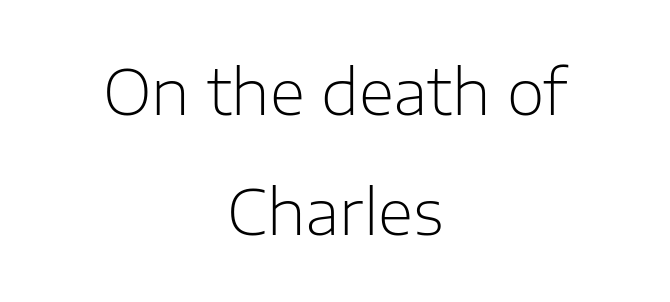
Q: Is the text bold? A: No.
Q: Is the text italic (slanted)? A: No, it is upright.
Q: Is the typeface a serif or a sans-serif typeface? A: Sans-serif.
Q: Is the text underlined? A: No.
Q: How is the paragraph aligned? A: Centered.
Q: Is the spacing between letters normal or unusually wide? A: Normal.
Q: Is the spacing between lines tight, normal or loose? A: Loose.
Q: Width (condensed, normal, or wide)? A: Normal.
Q: Stroke contrast? A: Low.
Q: x-height? A: Medium.
Q: Monospaced? A: No.
